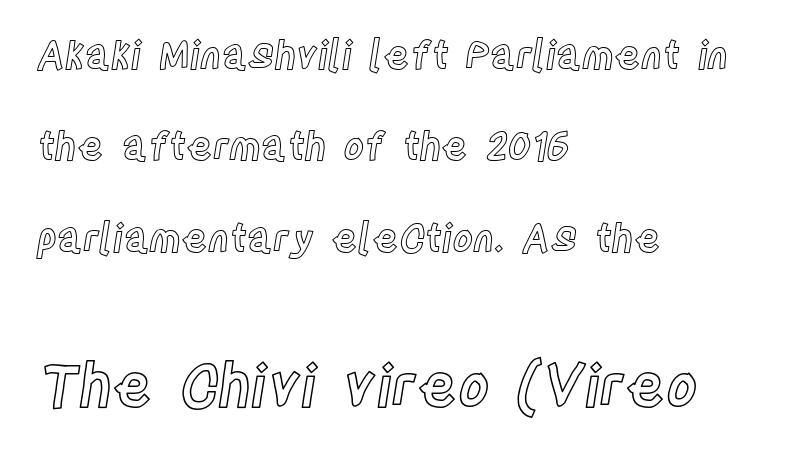
The image shows 59 px condensed type; set left-aligned, loose line spacing (2.34x), normal letter spacing, not underlined; the second (bottom) block is 1.51x larger; a large x-height.
